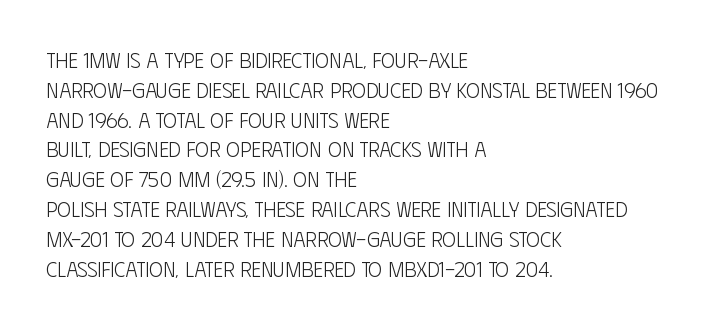
{"italic": "no", "bold": "no", "underline": "no", "align": "left", "line_spacing": "normal", "line_spacing_ratio": 1.42, "letter_spacing": "normal", "letter_spacing_em": 0.0, "glyph_px": 21}
